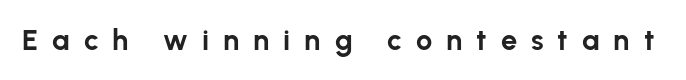
Unlike a traditional serif, this face leaves its strokes unadorned. This rendering features lettering with no underline. The font's upright variant was chosen for this text. Heavy-handed strokes throughout: this text is bold. The type is letterspaced generously, with wide tracking.
